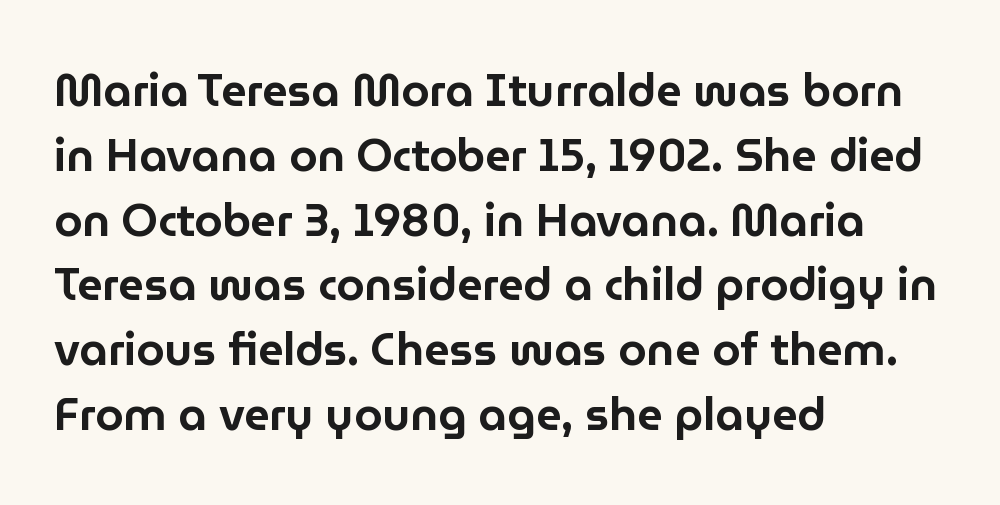
{"serif": "no", "italic": "no", "width": "normal", "stroke_contrast": "low", "x_height": "medium", "monospaced": "no", "underline": "no", "align": "left", "line_spacing": "normal", "line_spacing_ratio": 1.44, "letter_spacing": "normal", "letter_spacing_em": 0.0, "glyph_px": 45}
